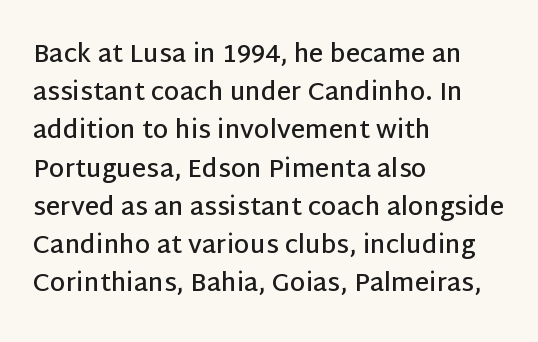
How heavy is the stroke? Medium-heavy — a semibold, shy of bold. Summary of vertical rhythm: regular, with standard interline spacing. Underline: absent. Inter-character spacing is left at the font's built-in metrics. A student would call this left alignment; a typographer would say flush left, rag right. Italic? Not at all — the glyphs are vertical.
